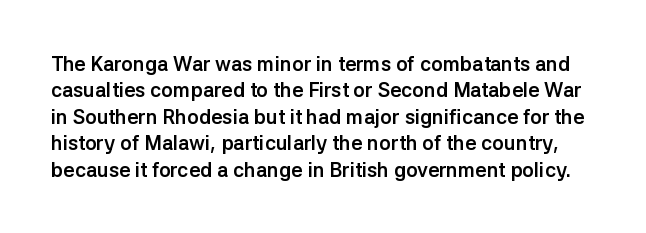
Between one letter and the next there's only the usual sliver of space. The zone under the glyphs is completely vacant. Italic: no, the glyphs are upright roman. Leading matches the norm, producing a regular column.
